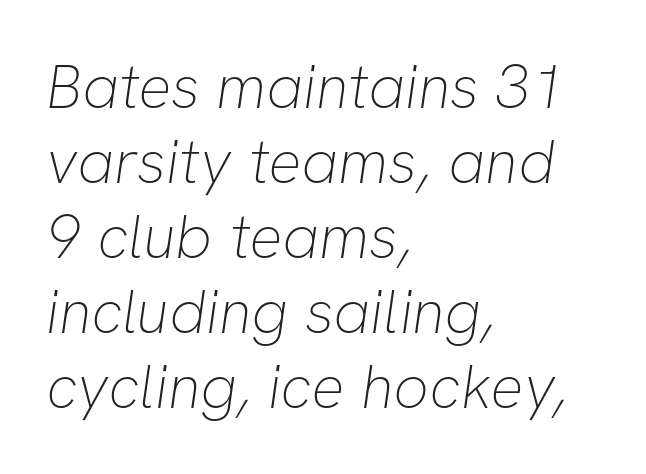
The image shows 62 px thin sans-serif type; set left-aligned, line spacing 1.21x, normal letter spacing, not underlined; low stroke contrast and a medium x-height.
